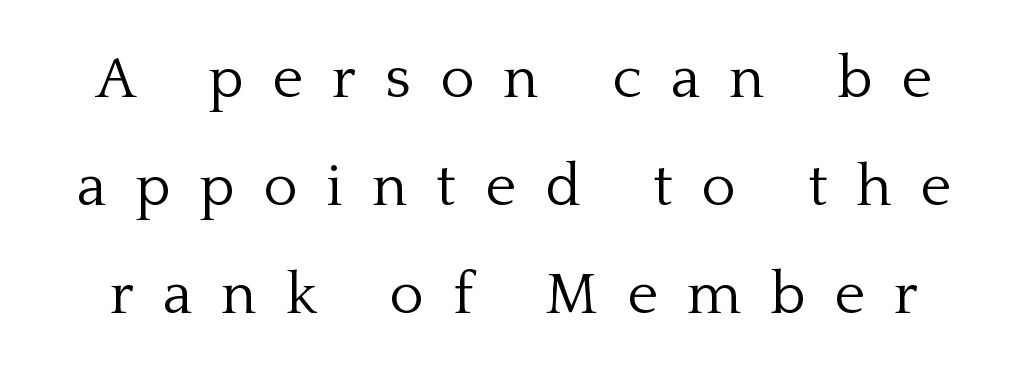
The image shows 59 px light serif type, upright; set line spacing 1.83x, unusually wide letter spacing (+0.49 em), not underlined; low stroke contrast and a medium x-height.
